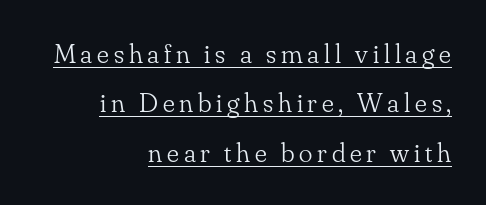
The image shows 28 px light serif type, upright; set right-aligned, line spacing 1.76x, underlined; low stroke contrast and a small x-height.
